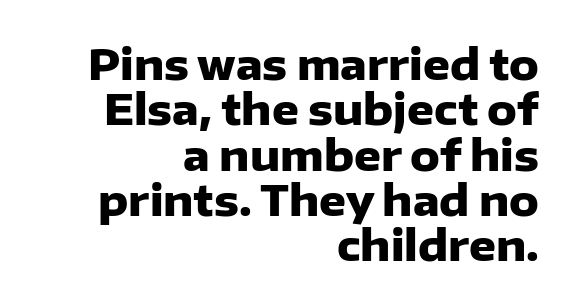
{"serif": "no", "italic": "no", "bold": "yes", "weight": "heavy", "width": "normal", "stroke_contrast": "low", "x_height": "medium", "monospaced": "no", "underline": "no", "align": "right", "line_spacing": "tight", "line_spacing_ratio": 1.08, "letter_spacing": "normal", "letter_spacing_em": 0.0, "glyph_px": 42}
